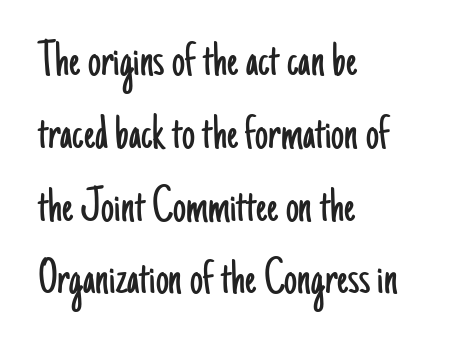
Q: Is the text bold? A: No.
Q: Is the text italic (slanted)? A: No, it is upright.
Q: Is the typeface a serif or a sans-serif typeface? A: Sans-serif.
Q: Is the text underlined? A: No.
Q: How is the paragraph aligned? A: Left-aligned.
Q: Is the spacing between letters normal or unusually wide? A: Normal.
Q: Is the spacing between lines tight, normal or loose? A: Normal.
Q: Width (condensed, normal, or wide)? A: Condensed.
Q: Stroke contrast? A: Low.
Q: x-height? A: Small.
Q: Monospaced? A: No.
